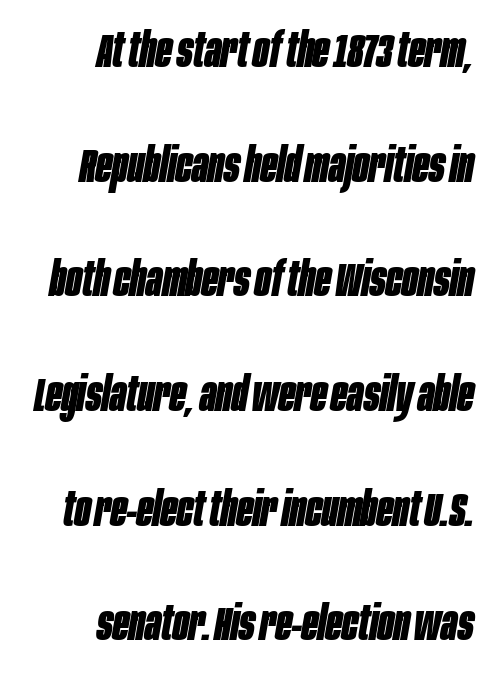
The image shows 47 px bold, condensed type, italic (leaning right); set right-aligned, loose line spacing (2.44x), normal letter spacing, not underlined; low stroke contrast and a large x-height.
